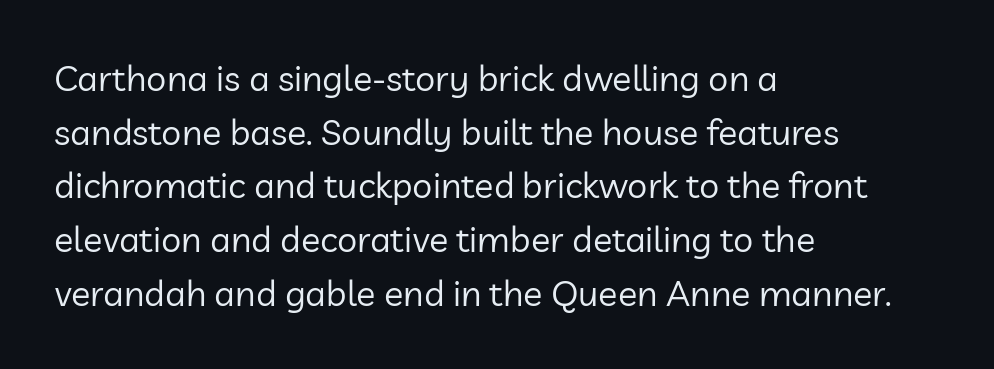
The image shows 36 px regular-weight sans-serif type, upright; set left-aligned, normal line spacing (1.49x), normal letter spacing, not underlined; low stroke contrast and a medium x-height.
